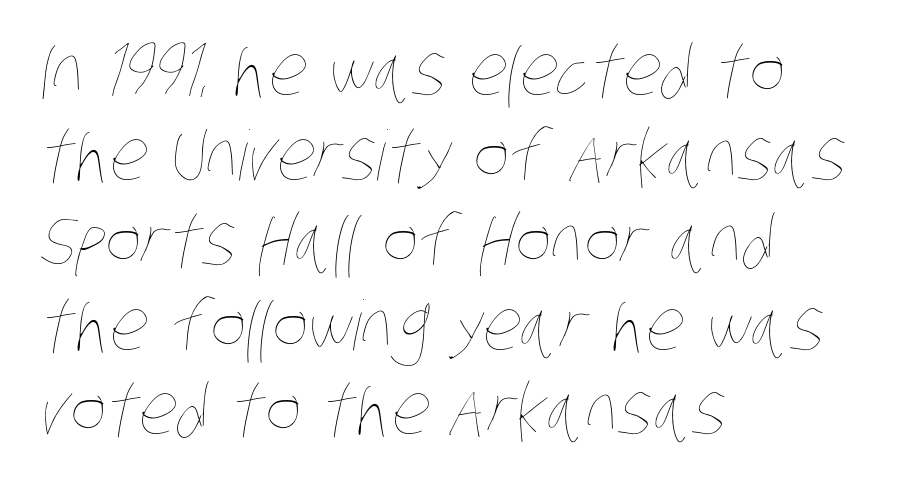
The image shows 69 px thin, condensed type; set left-aligned, line spacing 1.23x, normal letter spacing, not underlined; low stroke contrast and a large x-height.
